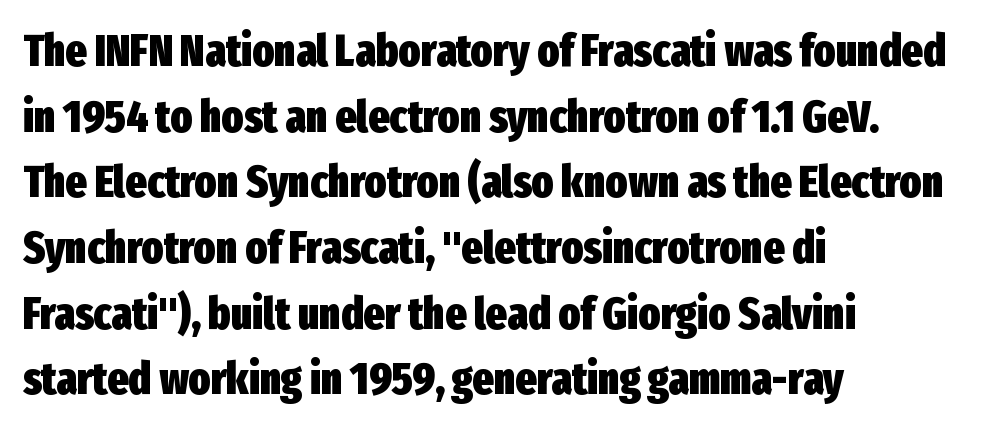
The image shows 45 px heavy, condensed sans-serif type, upright; set left-aligned, normal line spacing (1.46x), normal letter spacing, not underlined; low stroke contrast and a medium x-height.
